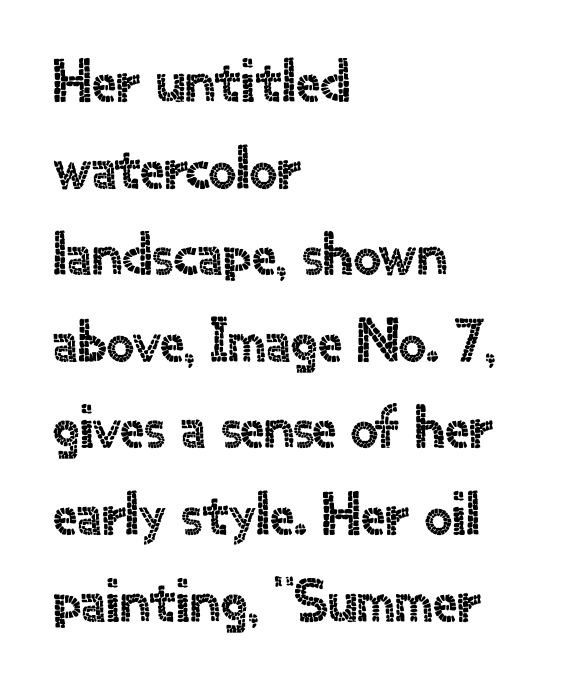
The image shows 61 px sans-serif type, upright; set left-aligned, normal line spacing (1.42x), normal letter spacing, not underlined; a small x-height.
